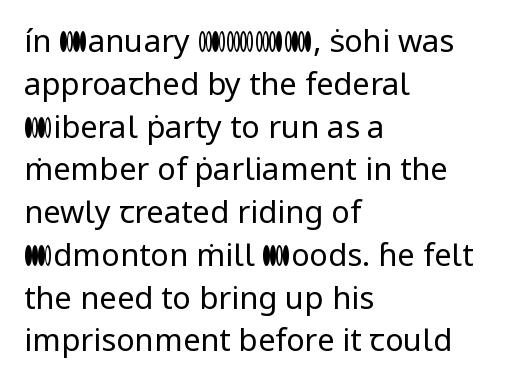
Short note: letters normally spaced. Leftover space on each line is placed entirely after the last word. Font category for this specimen: sans-serif. Think standard paragraph weight, or any step lighter than that.
